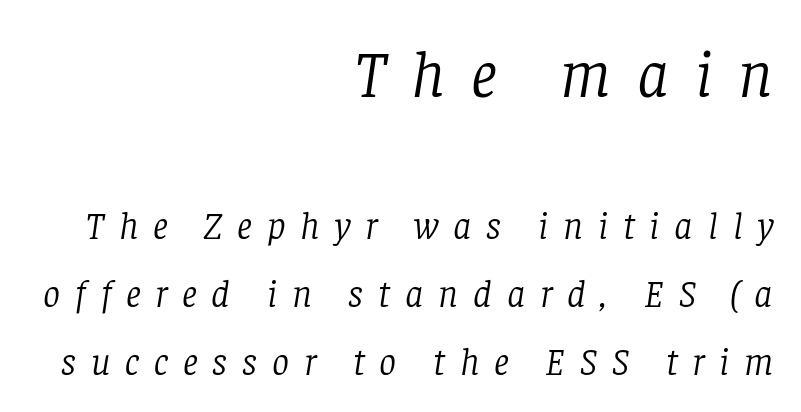
Q: Is the text bold? A: No.
Q: Is the text italic (slanted)? A: Yes, it leans right by about 8 degrees.
Q: Is the typeface a serif or a sans-serif typeface? A: Serif.
Q: Is the text underlined? A: No.
Q: How is the paragraph aligned? A: Right-aligned.
Q: Is the spacing between letters normal or unusually wide? A: Unusually wide.
Q: Which block of text is set in a larger size, the first (top) or the second (bottom)? A: The first (top) one.
Q: Width (condensed, normal, or wide)? A: Normal.
Q: Stroke contrast? A: Low.
Q: x-height? A: Large.
Q: Monospaced? A: No.
